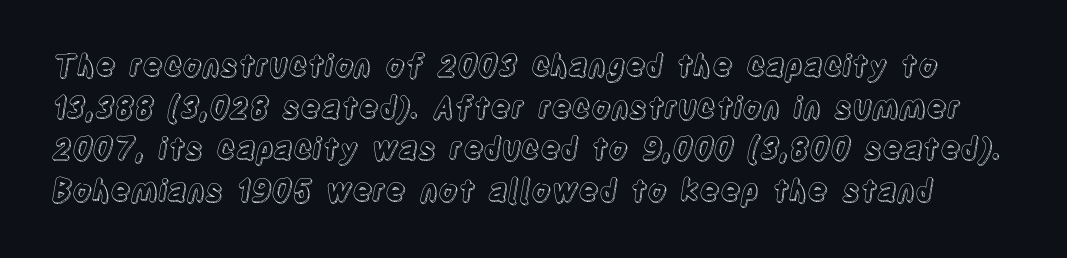
The image shows 30 px condensed type; set normal line spacing (1.39x), normal letter spacing, not underlined; a large x-height.
